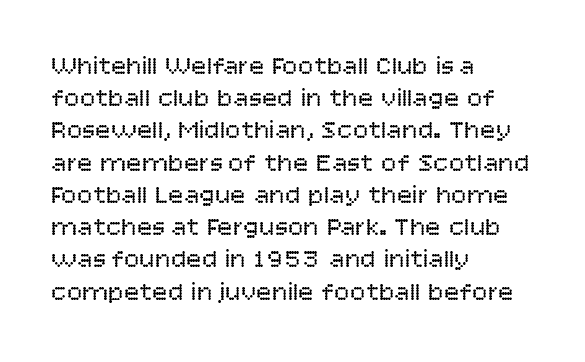
{"italic": "no", "bold": "no", "underline": "no", "align": "left", "line_spacing_ratio": 1.24, "letter_spacing": "normal", "letter_spacing_em": 0.0, "glyph_px": 26}
